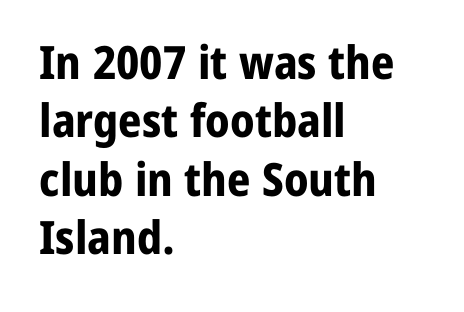
{"serif": "no", "italic": "no", "bold": "yes", "weight": "bold", "width": "normal", "stroke_contrast": "low", "x_height": "medium", "monospaced": "no", "underline": "no", "align": "left", "line_spacing": "normal", "line_spacing_ratio": 1.27, "letter_spacing": "normal", "letter_spacing_em": 0.0, "glyph_px": 46}
